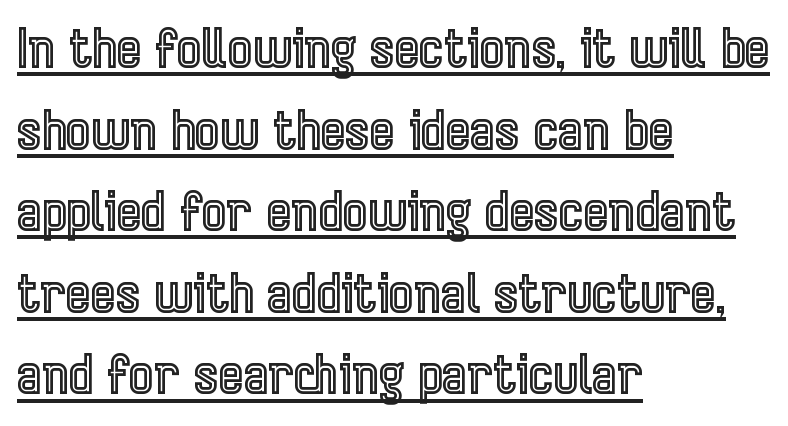
The image shows 53 px condensed type, upright; set left-aligned, normal line spacing (1.54x), normal letter spacing, underlined; a medium x-height.
